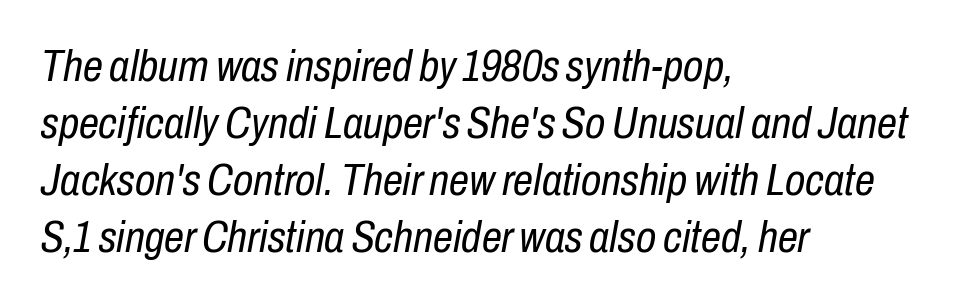
{"italic": "yes", "lean": "right", "slant_degrees": 10, "bold": "no", "weight": "regular", "width": "condensed", "stroke_contrast": "low", "x_height": "medium", "monospaced": "no", "underline": "no", "align": "left", "line_spacing": "normal", "line_spacing_ratio": 1.27, "letter_spacing": "normal", "letter_spacing_em": 0.0, "glyph_px": 45}
